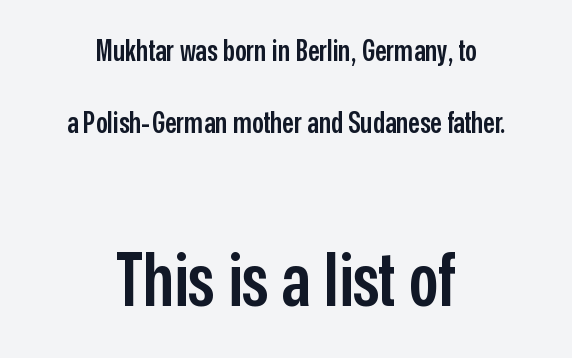
{"serif": "no", "italic": "no", "bold": "semi", "weight": "semibold", "width": "condensed", "stroke_contrast": "low", "x_height": "medium", "monospaced": "no", "underline": "no", "align": "center", "line_spacing": "loose", "line_spacing_ratio": 2.48, "letter_spacing": "normal", "letter_spacing_em": 0.0, "larger_block": "second", "size_ratio": 2.52, "glyph_px": 73}
